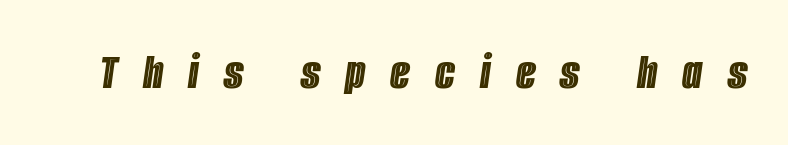
No word sits above an underline. The passage shown has open, widely tracked lettering throughout. A typesetter would call this proportional, since set widths differ per character. In terms of posture, this sample is oblique.
